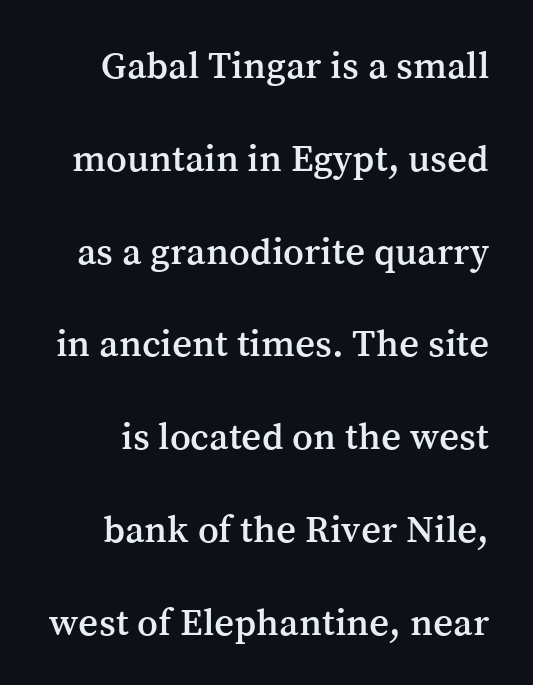
{"serif": "yes", "italic": "no", "width": "normal", "stroke_contrast": "medium", "x_height": "medium", "monospaced": "no", "underline": "no", "line_spacing": "loose", "line_spacing_ratio": 2.38, "letter_spacing": "normal", "letter_spacing_em": 0.0, "glyph_px": 39}
